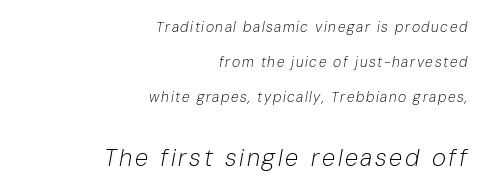
{"italic": "yes", "lean": "right", "slant_degrees": 10, "bold": "no", "underline": "no", "align": "right", "line_spacing": "loose", "line_spacing_ratio": 2.5, "larger_block": "second", "size_ratio": 1.71, "glyph_px": 24}
